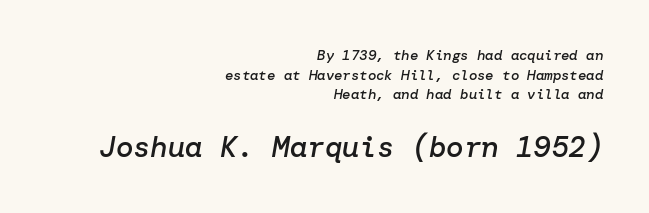
Q: Is the text bold? A: Semi-bold.
Q: Is the text italic (slanted)? A: Yes, it leans right by about 10 degrees.
Q: Is the text underlined? A: No.
Q: How is the paragraph aligned? A: Right-aligned.
Q: Is the spacing between letters normal or unusually wide? A: Normal.
Q: Is the spacing between lines tight, normal or loose? A: Normal.
Q: Which block of text is set in a larger size, the first (top) or the second (bottom)? A: The second (bottom) one.
Q: Width (condensed, normal, or wide)? A: Normal.
Q: Stroke contrast? A: Low.
Q: x-height? A: Medium.
